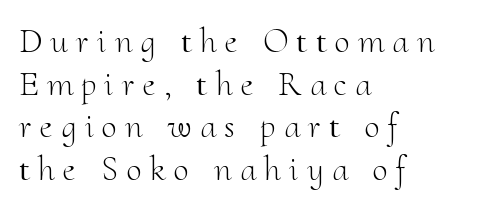
Italic? Not at all — the glyphs are vertical. The passage shown is typeset with a serif family. Words float on clear page, feet unadorned. This sample is left-justified, so line endings fall wherever the words run out.
